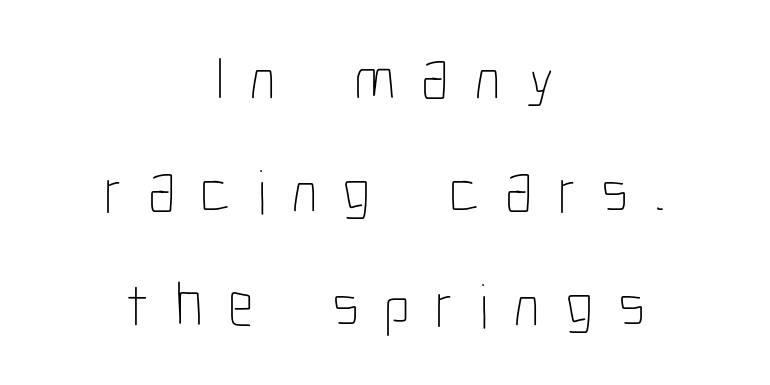
{"italic": "no", "bold": "no", "weight": "thin", "width": "condensed", "stroke_contrast": "low", "x_height": "medium", "monospaced": "no", "underline": "no", "align": "center", "line_spacing_ratio": 1.8, "letter_spacing": "wide", "letter_spacing_em": 0.4, "glyph_px": 63}
